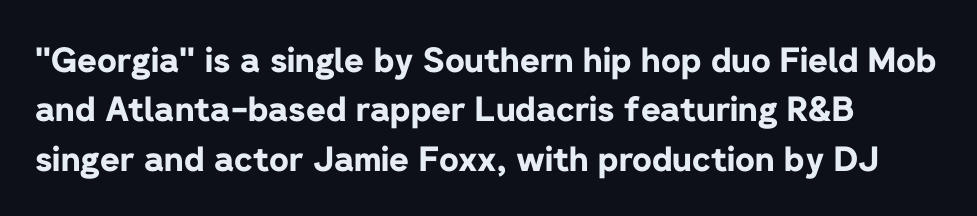
Q: Is the text bold? A: Yes.
Q: Is the text italic (slanted)? A: No, it is upright.
Q: Is the typeface a serif or a sans-serif typeface? A: Sans-serif.
Q: Is the text underlined? A: No.
Q: Is the spacing between letters normal or unusually wide? A: Normal.
Q: Is the spacing between lines tight, normal or loose? A: Normal.
Q: Width (condensed, normal, or wide)? A: Normal.
Q: Stroke contrast? A: Low.
Q: x-height? A: Medium.
Q: Monospaced? A: No.
